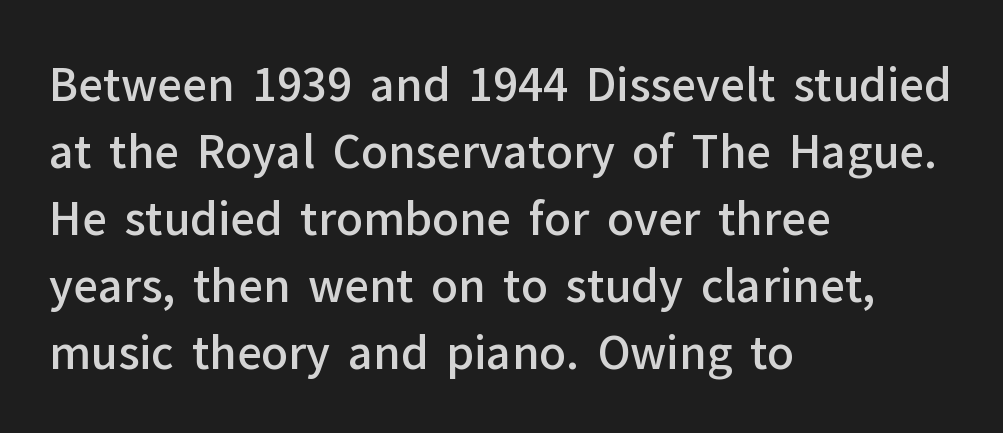
Look at the tracking — it's just the regular setting, nothing added. Varying glyph widths throughout — classic text-font behaviour. The area under the type is left untouched. Rendered with straight, roman letterforms.
